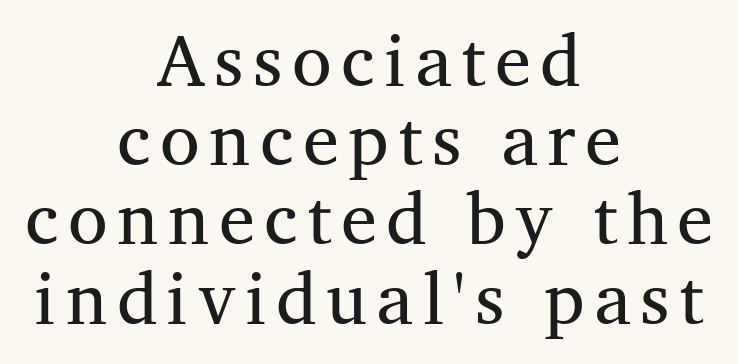
The strip under each line holds only bare page. Think of a printed novel: that variable character pitch is what you see here. This sample trades vertical openness for compactness between lines. Every stem runs plumb, perpendicular to the baseline. Ink coverage per letter is moderate at most.
